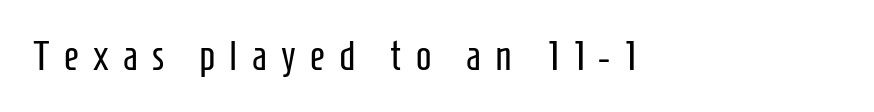
The image shows 41 px regular-weight, condensed sans-serif type, upright; set left-aligned, unusually wide letter spacing (+0.35 em), not underlined; low stroke contrast and a medium x-height.
